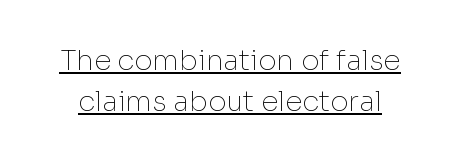
{"serif": "no", "italic": "no", "bold": "no", "weight": "thin", "width": "normal", "stroke_contrast": "low", "x_height": "medium", "monospaced": "no", "underline": "yes", "line_spacing": "normal", "line_spacing_ratio": 1.45, "letter_spacing": "normal", "letter_spacing_em": 0.0, "glyph_px": 28}
